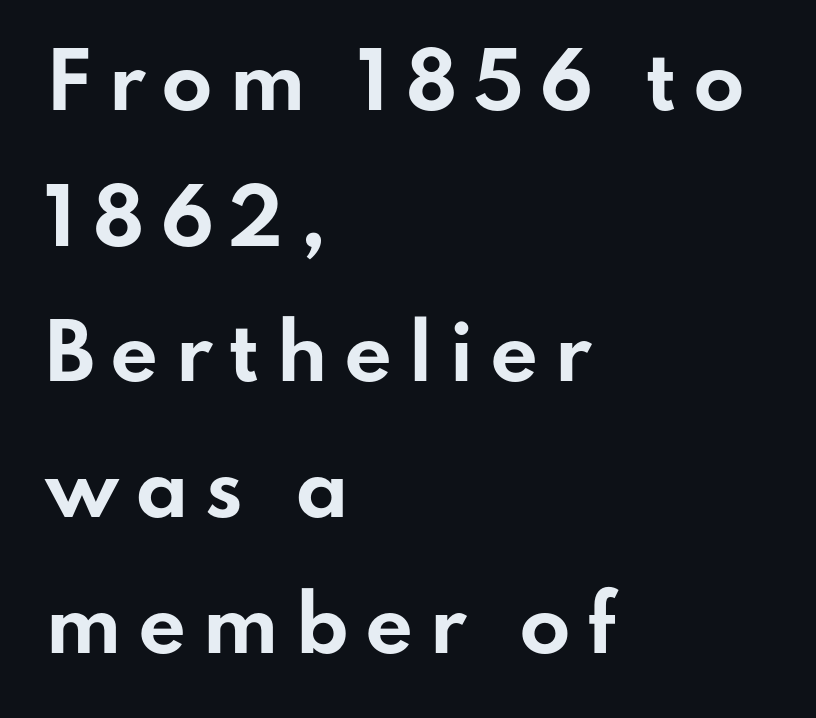
The image shows 75 px bold, wide sans-serif type, upright; set left-aligned, line spacing 1.81x, unusually wide letter spacing (+0.21 em), not underlined; low stroke contrast and a small x-height.
